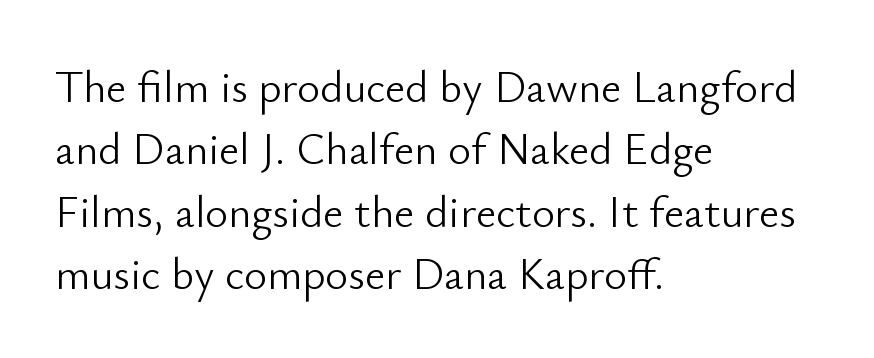
{"serif": "no", "italic": "no", "bold": "no", "weight": "light", "width": "normal", "stroke_contrast": "low", "x_height": "small", "monospaced": "no", "underline": "no", "align": "left", "line_spacing": "normal", "line_spacing_ratio": 1.42, "letter_spacing": "normal", "letter_spacing_em": 0.0, "glyph_px": 44}
